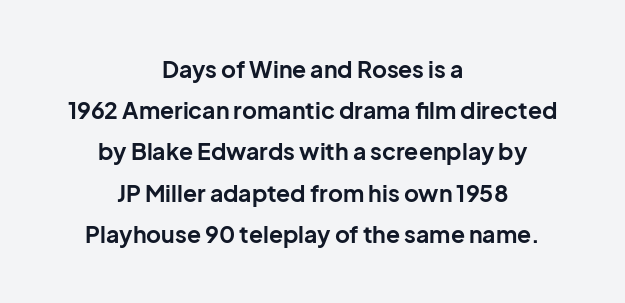
The image shows 23 px bold type, upright; set centered, line spacing 1.79x, normal letter spacing, not underlined.
